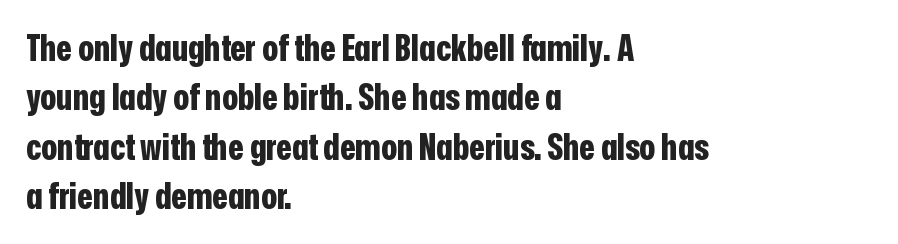
The image shows 36 px bold, condensed sans-serif type, upright; set left-aligned, normal line spacing (1.37x), normal letter spacing, not underlined; low stroke contrast and a medium x-height.
